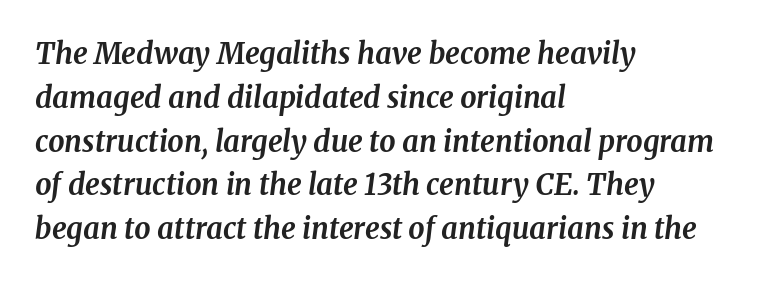
The image shows 29 px bold serif type, italic (leaning right); set left-aligned, normal line spacing (1.51x), normal letter spacing, not underlined; medium stroke contrast and a medium x-height.
